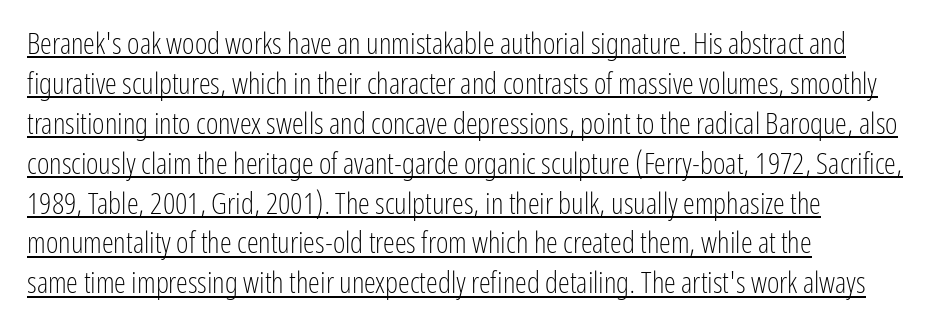
The image shows 30 px light, condensed sans-serif type, upright; set left-aligned, normal line spacing (1.33x), normal letter spacing, underlined; low stroke contrast and a medium x-height.
